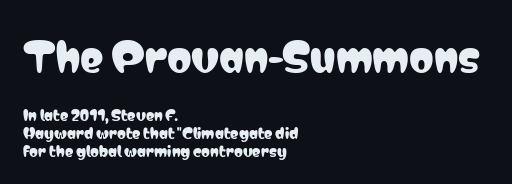
Q: Is the text italic (slanted)? A: No, it is upright.
Q: Is the typeface a serif or a sans-serif typeface? A: Sans-serif.
Q: Is the text underlined? A: No.
Q: How is the paragraph aligned? A: Left-aligned.
Q: Is the spacing between letters normal or unusually wide? A: Normal.
Q: Is the spacing between lines tight, normal or loose? A: Normal.
Q: Which block of text is set in a larger size, the first (top) or the second (bottom)? A: The first (top) one.
Q: Width (condensed, normal, or wide)? A: Condensed.
Q: Stroke contrast? A: Low.
Q: x-height? A: Medium.
Q: Monospaced? A: No.
